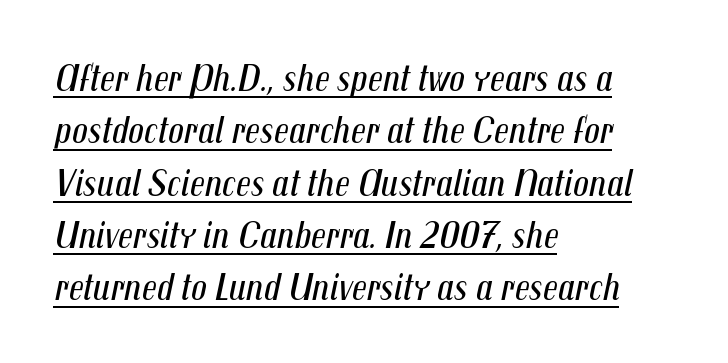
{"italic": "yes", "lean": "right", "slant_degrees": 12, "bold": "no", "weight": "regular", "width": "condensed", "stroke_contrast": "medium", "x_height": "medium", "monospaced": "no", "underline": "yes", "align": "left", "line_spacing": "normal", "line_spacing_ratio": 1.34, "letter_spacing": "normal", "letter_spacing_em": 0.0, "glyph_px": 39}
